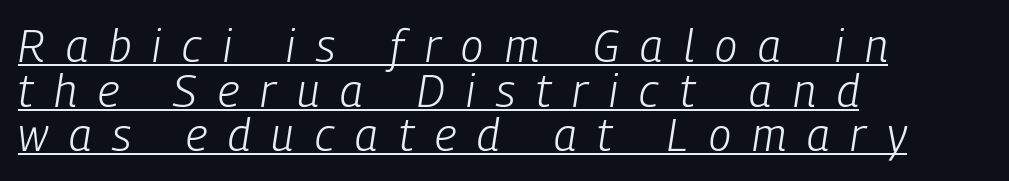
Q: Is the text bold? A: No.
Q: Is the text italic (slanted)? A: Yes, it leans right by about 9 degrees.
Q: Is the text underlined? A: Yes.
Q: How is the paragraph aligned? A: Left-aligned.
Q: Is the spacing between letters normal or unusually wide? A: Unusually wide.
Q: Is the spacing between lines tight, normal or loose? A: Tight.
Q: Width (condensed, normal, or wide)? A: Condensed.
Q: Stroke contrast? A: Low.
Q: x-height? A: Medium.
Q: Monospaced? A: No.
